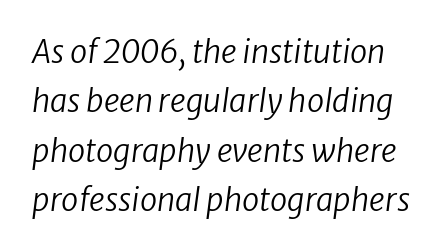
Q: Is the text bold? A: No.
Q: Is the typeface a serif or a sans-serif typeface? A: Sans-serif.
Q: Is the text underlined? A: No.
Q: Is the spacing between letters normal or unusually wide? A: Normal.
Q: Is the spacing between lines tight, normal or loose? A: Normal.
Q: Width (condensed, normal, or wide)? A: Normal.
Q: Stroke contrast? A: Low.
Q: x-height? A: Medium.
Q: Monospaced? A: No.
